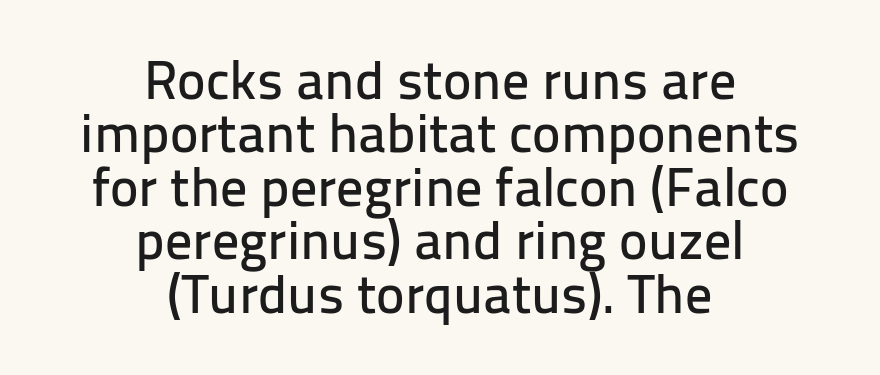
Each row of text sits above clean, open space. The lines in this sample share a center point and differ in where they start and stop. Each letter keeps its own natural width here, so spacing adapts to shape. Very little white space separates one row of letters from the next. The text was rendered using a sans face with plain stroke endings. Ascenders rise straight up at ninety degrees.
